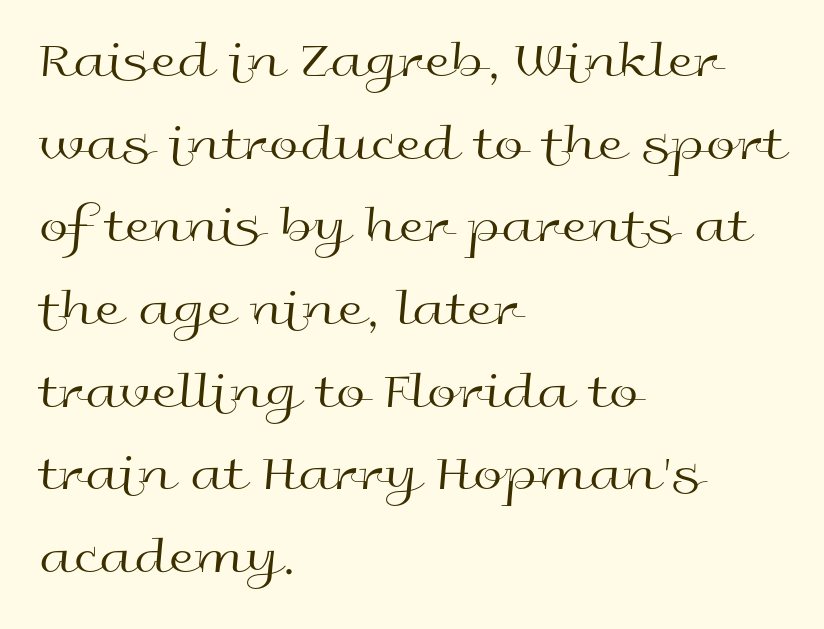
Q: Is the text bold? A: No.
Q: Is the text italic (slanted)? A: No, it is upright.
Q: Is the typeface a serif or a sans-serif typeface? A: Sans-serif.
Q: Is the text underlined? A: No.
Q: How is the paragraph aligned? A: Left-aligned.
Q: Is the spacing between letters normal or unusually wide? A: Normal.
Q: Is the spacing between lines tight, normal or loose? A: Normal.
Q: Width (condensed, normal, or wide)? A: Wide.
Q: x-height? A: Medium.
Q: Monospaced? A: No.
